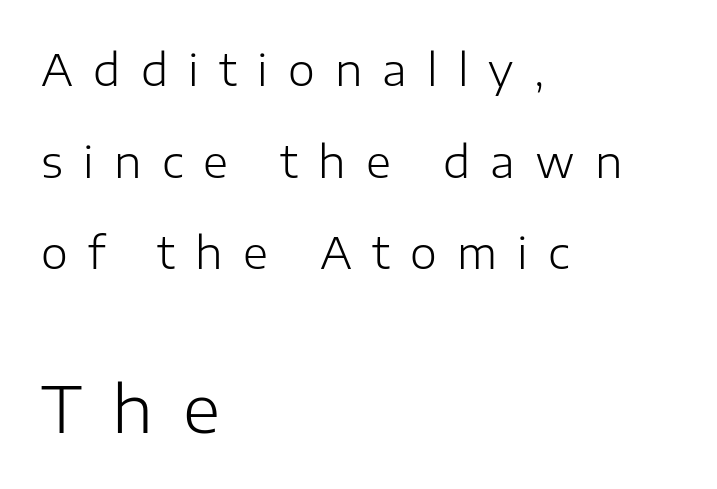
Two sizes are in play, and the larger belongs to the second block. Short and long lines alike share a common starting point at left. Note the varied advance widths — an 'i' is clearly narrower than an 'm'. Each new line begins a long way beneath the previous one.
